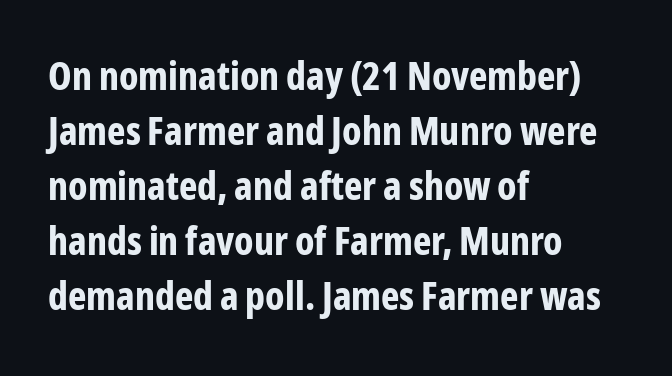
The rendering keeps characters at their native spacing. The letters stand upright; this is a roman face. The sample has been set heavy, in full bold. Proportional: the letters do not fall into vertical columns. Notice how the passage keeps a crisp vertical edge on the left only. In terms of leading, this rendering sits right in the middle.
